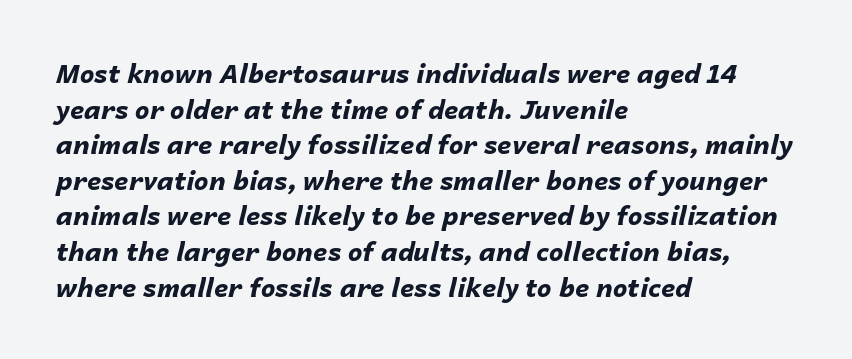
The image shows 26 px bold type, italic (leaning right); set left-aligned, normal line spacing (1.37x), normal letter spacing, not underlined.
